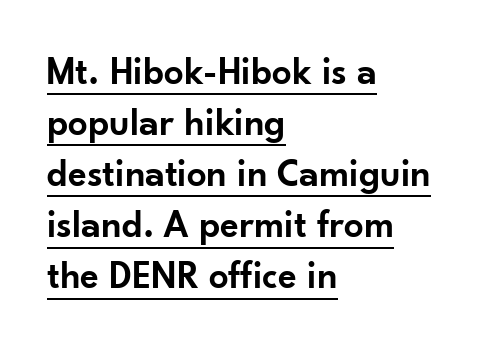
Q: Is the text bold? A: Semi-bold.
Q: Is the text italic (slanted)? A: No, it is upright.
Q: Is the typeface a serif or a sans-serif typeface? A: Sans-serif.
Q: Is the text underlined? A: Yes.
Q: How is the paragraph aligned? A: Left-aligned.
Q: Is the spacing between letters normal or unusually wide? A: Normal.
Q: Is the spacing between lines tight, normal or loose? A: Normal.
Q: Width (condensed, normal, or wide)? A: Normal.
Q: Stroke contrast? A: Low.
Q: x-height? A: Small.
Q: Monospaced? A: No.
